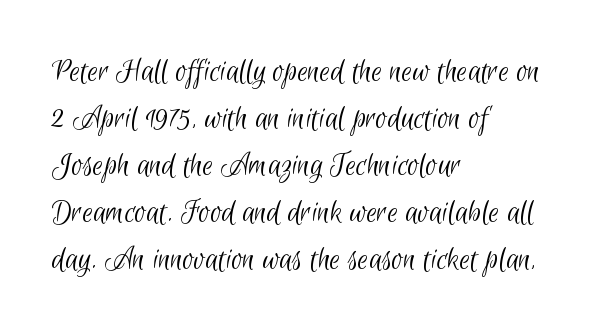
A clean baseline with only descenders dipping below it. Note the varied advance widths — an 'i' is clearly narrower than an 'm'. Where is the straight margin? On the left. If you measured baseline to baseline, you'd find a middling distance. The typeface has the unassuming heft of standard copy or less. The face used here is rendered with its standard letterfit.
